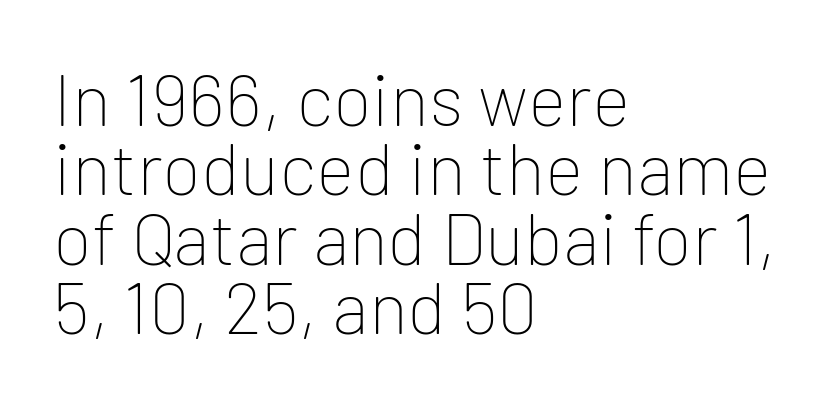
{"serif": "no", "italic": "no", "bold": "no", "weight": "thin", "width": "normal", "stroke_contrast": "low", "x_height": "medium", "monospaced": "no", "underline": "no", "align": "left", "line_spacing": "tight", "line_spacing_ratio": 0.95, "letter_spacing": "normal", "letter_spacing_em": 0.0, "glyph_px": 73}
